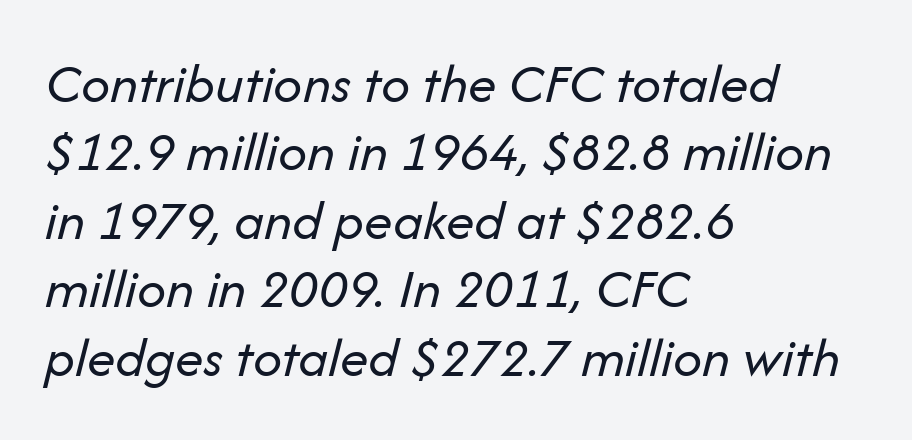
{"italic": "yes", "lean": "right", "slant_degrees": 14, "bold": "no", "weight": "regular", "width": "normal", "stroke_contrast": "low", "x_height": "medium", "monospaced": "no", "underline": "no", "align": "left", "line_spacing_ratio": 1.2, "letter_spacing": "normal", "letter_spacing_em": 0.0, "glyph_px": 57}
